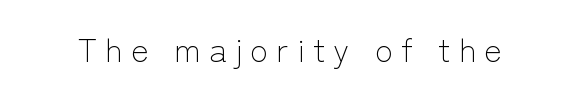
The image shows 33 px light sans-serif type, upright; set unusually wide letter spacing (+0.25 em), not underlined; low stroke contrast and a medium x-height.
